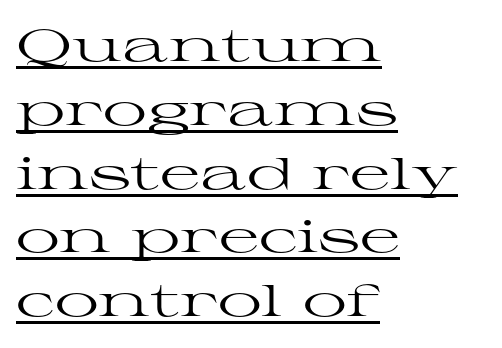
{"serif": "yes", "italic": "no", "bold": "no", "weight": "regular", "width": "wide", "stroke_contrast": "high", "x_height": "medium", "monospaced": "no", "underline": "yes", "align": "left", "line_spacing": "normal", "line_spacing_ratio": 1.45, "letter_spacing": "normal", "letter_spacing_em": 0.0, "glyph_px": 44}
